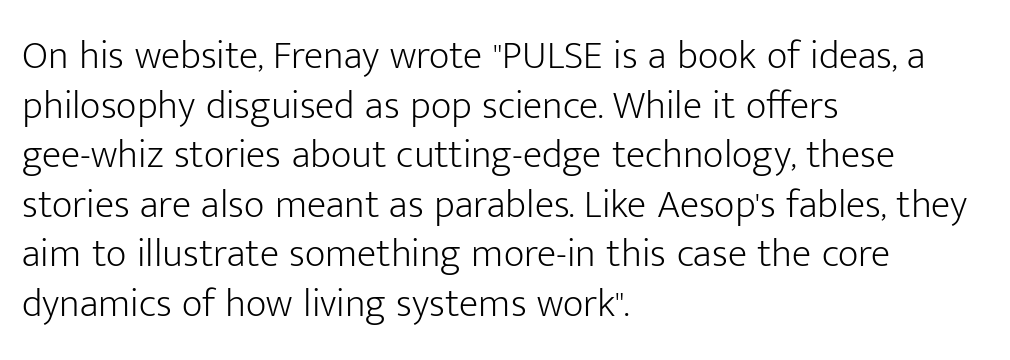
{"serif": "no", "italic": "no", "bold": "no", "weight": "light", "width": "normal", "stroke_contrast": "low", "x_height": "medium", "monospaced": "no", "underline": "no", "align": "left", "line_spacing_ratio": 1.24, "letter_spacing": "normal", "letter_spacing_em": 0.0, "glyph_px": 40}
